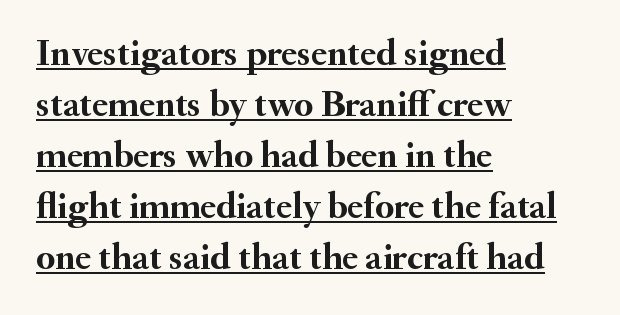
{"serif": "yes", "italic": "no", "bold": "yes", "weight": "semibold", "width": "normal", "stroke_contrast": "medium", "x_height": "small", "monospaced": "no", "underline": "yes", "align": "left", "line_spacing": "normal", "line_spacing_ratio": 1.34, "letter_spacing": "normal", "letter_spacing_em": 0.0, "glyph_px": 38}
